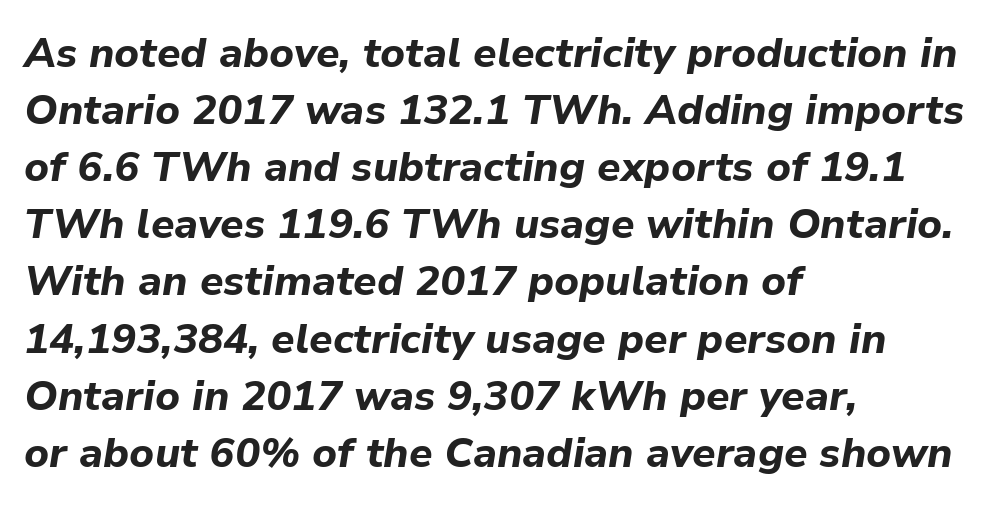
Is the block centered? No — it sits flush against the left margin. Letters rest on an invisible, unmarked baseline. The lettering tilts uniformly, giving the passage an italic look. Note the varied advance widths — an 'i' is clearly narrower than an 'm'. Reading down the column, the eye jumps a familiar distance to each next line. Chunky letters — that's bold for sure.
